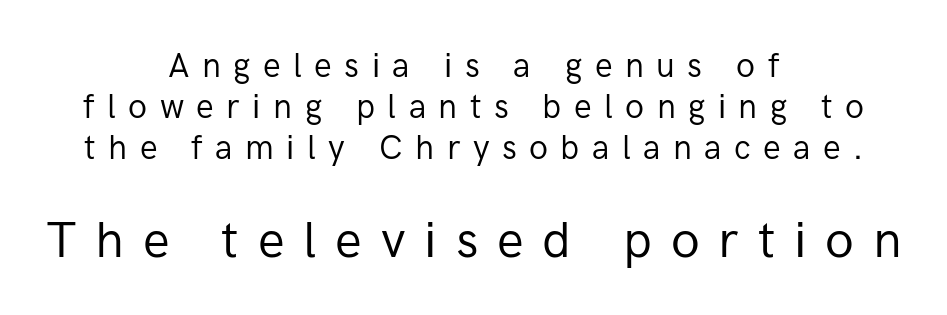
The specimen reads as upright at a glance. The lines are quadded center. This sample keeps an unexceptional amount of space between lines. The face used here appears at its bigger size in the lower chunk. Inter-character spacing is expanded well beyond the font's built-in metrics.
